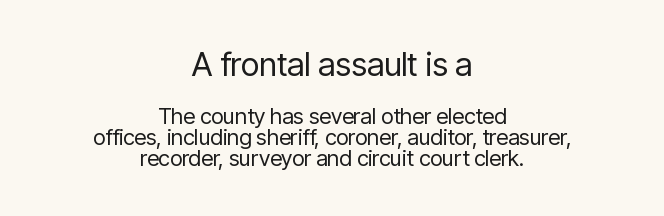
{"serif": "no", "italic": "no", "bold": "no", "weight": "regular", "width": "condensed", "stroke_contrast": "low", "x_height": "medium", "monospaced": "no", "underline": "no", "align": "center", "line_spacing": "tight", "line_spacing_ratio": 0.95, "letter_spacing": "normal", "letter_spacing_em": 0.0, "larger_block": "first", "size_ratio": 1.5, "glyph_px": 33}
